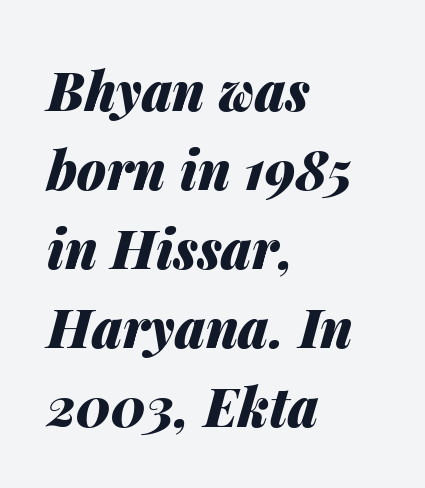
Q: Is the text bold? A: Yes.
Q: Is the text italic (slanted)? A: Yes, it leans right by about 14 degrees.
Q: Is the text underlined? A: No.
Q: How is the paragraph aligned? A: Left-aligned.
Q: Is the spacing between letters normal or unusually wide? A: Normal.
Q: Is the spacing between lines tight, normal or loose? A: Normal.
Q: Width (condensed, normal, or wide)? A: Normal.
Q: Stroke contrast? A: Medium.
Q: x-height? A: Medium.
Q: Monospaced? A: No.
